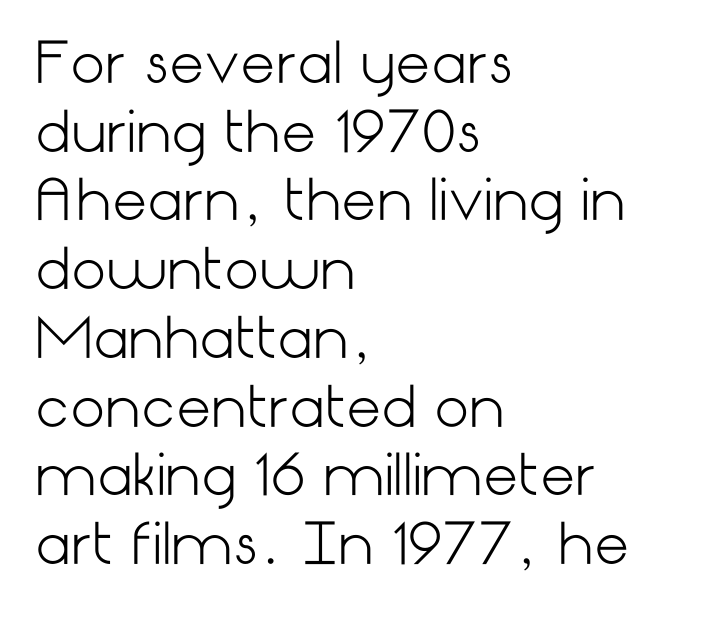
Q: Is the text bold? A: No.
Q: Is the text italic (slanted)? A: No, it is upright.
Q: Is the typeface a serif or a sans-serif typeface? A: Sans-serif.
Q: Is the text underlined? A: No.
Q: How is the paragraph aligned? A: Left-aligned.
Q: Is the spacing between letters normal or unusually wide? A: Normal.
Q: Is the spacing between lines tight, normal or loose? A: Normal.
Q: Width (condensed, normal, or wide)? A: Normal.
Q: Stroke contrast? A: Low.
Q: x-height? A: Medium.
